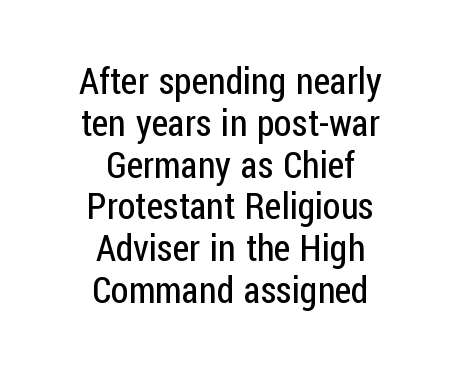
Character widths vary here, with narrow letters taking less room than wide ones. No italicization has been applied; the sample stays upright. The line texture is even and compact thanks to regular tracking. Compared with a typical body face, this is equally light or lighter still.
